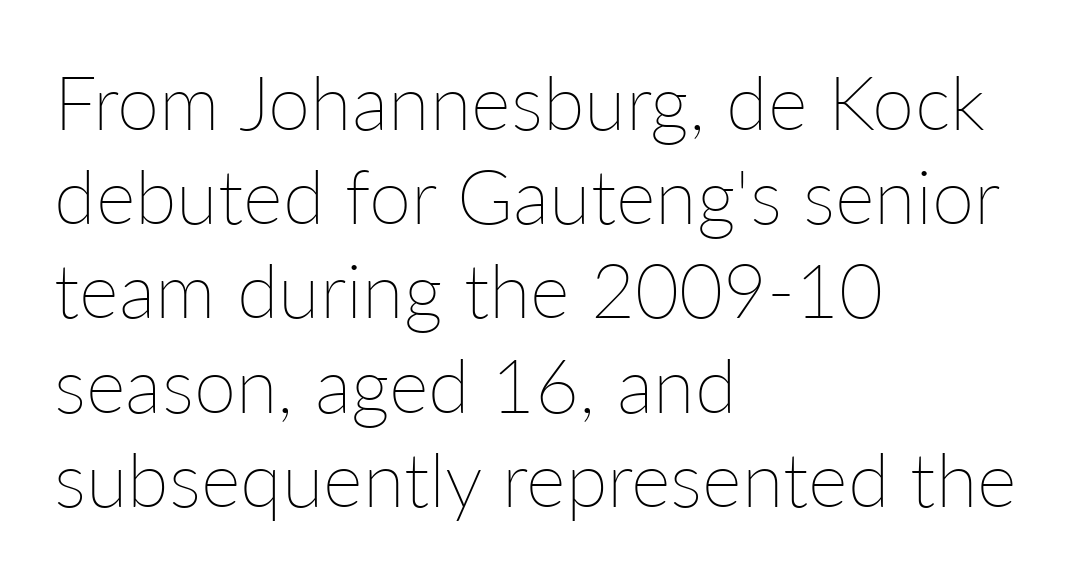
The image shows 76 px thin type, upright; set left-aligned, line spacing 1.24x, normal letter spacing, not underlined; low stroke contrast and a medium x-height.
